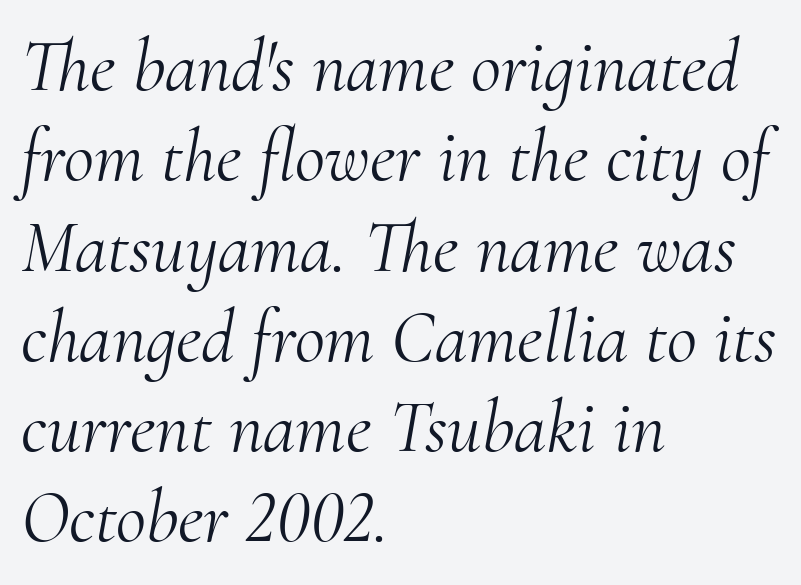
Q: Is the text bold? A: No.
Q: Is the text italic (slanted)? A: Yes, it leans right by about 10 degrees.
Q: Is the typeface a serif or a sans-serif typeface? A: Serif.
Q: Is the text underlined? A: No.
Q: How is the paragraph aligned? A: Left-aligned.
Q: Is the spacing between letters normal or unusually wide? A: Normal.
Q: Width (condensed, normal, or wide)? A: Normal.
Q: Stroke contrast? A: Medium.
Q: x-height? A: Small.
Q: Monospaced? A: No.
